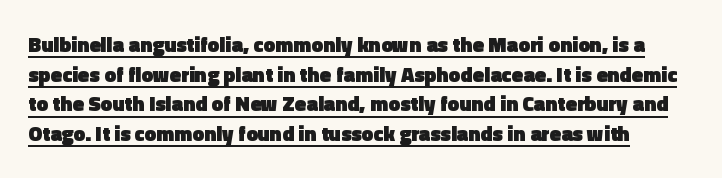
{"italic": "no", "bold": "yes", "underline": "yes", "line_spacing": "normal", "line_spacing_ratio": 1.41, "letter_spacing": "normal", "letter_spacing_em": 0.0, "glyph_px": 21}
